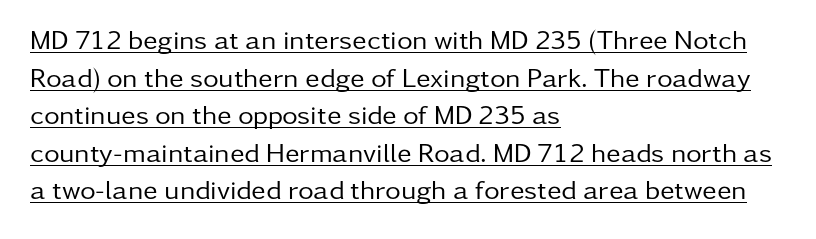
The image shows 27 px text type, upright; set left-aligned, normal line spacing (1.39x), normal letter spacing, underlined.
